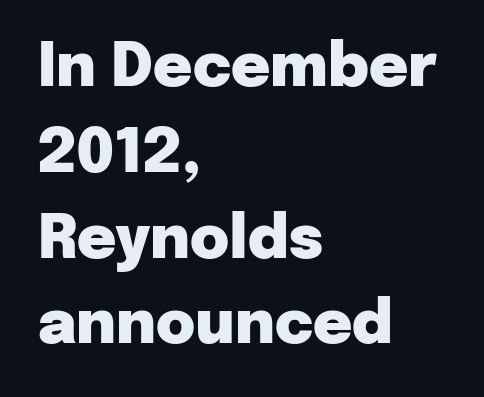
Unmarked baselines from the first word to the last. This sample uses an upright cut, with every glyph sitting square on the baseline. Left-aligned paragraph, ragged on the right. Check where the strokes stop: nothing finishes them off — pure sans.
